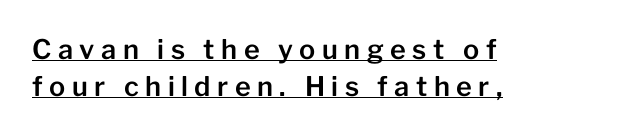
{"italic": "no", "underline": "yes", "align": "left", "line_spacing": "normal", "line_spacing_ratio": 1.37, "letter_spacing": "wide", "letter_spacing_em": 0.24, "glyph_px": 27}
